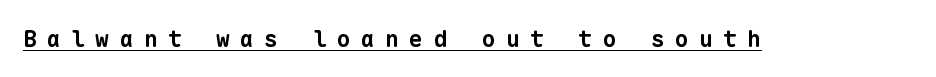
The image shows 23 px bold type; set unusually wide letter spacing (+0.45 em), underlined.
